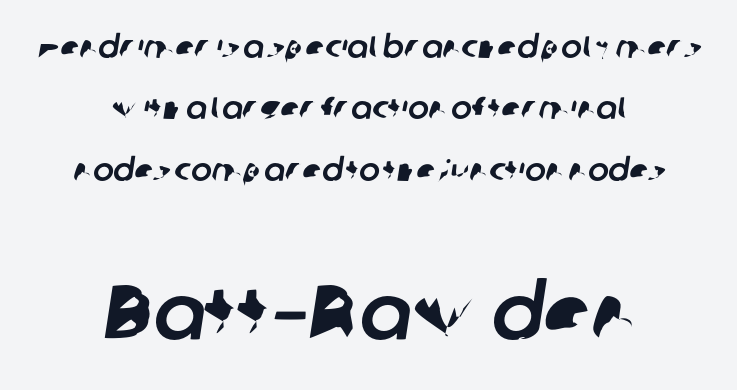
{"serif": "no", "width": "normal", "stroke_contrast": "low", "x_height": "medium", "monospaced": "no", "underline": "no", "align": "center", "line_spacing": "loose", "line_spacing_ratio": 1.98, "letter_spacing": "normal", "letter_spacing_em": 0.0, "larger_block": "second", "size_ratio": 2.48, "glyph_px": 77}
